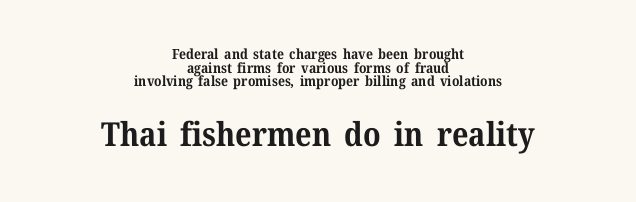
The strip under each line holds only bare page. Style check: upright. Compared with typical body copy, the letter spacing here is the same. Layout note: lines centered.
